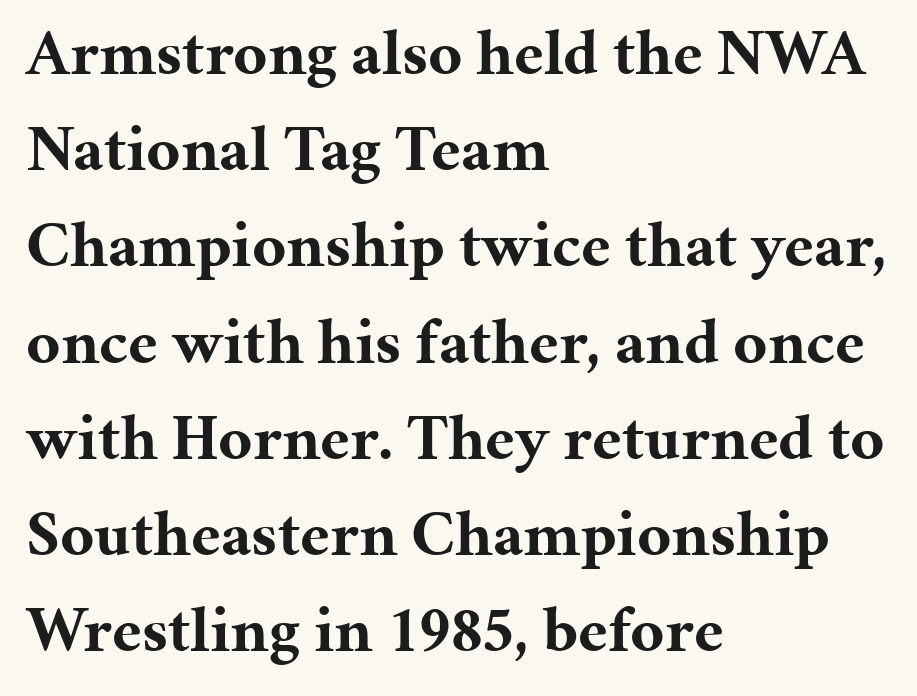
The image shows 65 px bold serif type, upright; set left-aligned, normal line spacing (1.48x), normal letter spacing, not underlined; medium stroke contrast and a medium x-height.
